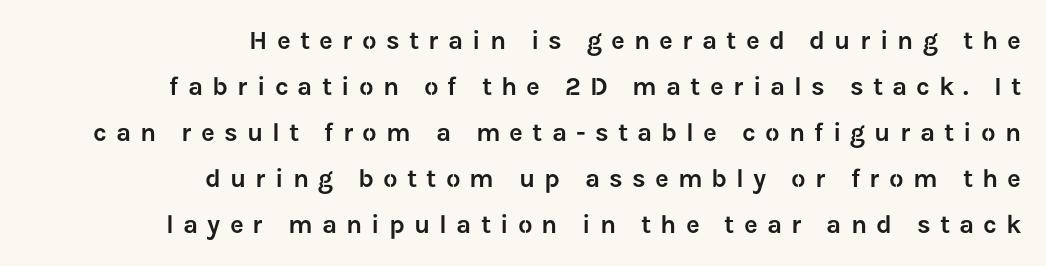
{"italic": "no", "underline": "no", "align": "right", "line_spacing_ratio": 1.77, "letter_spacing": "wide", "letter_spacing_em": 0.35, "glyph_px": 26}
